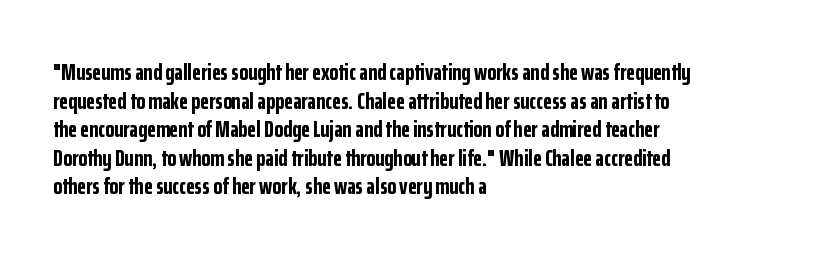
Q: Is the text bold? A: Yes.
Q: Is the text italic (slanted)? A: No, it is upright.
Q: Is the text underlined? A: No.
Q: How is the paragraph aligned? A: Left-aligned.
Q: Is the spacing between letters normal or unusually wide? A: Normal.
